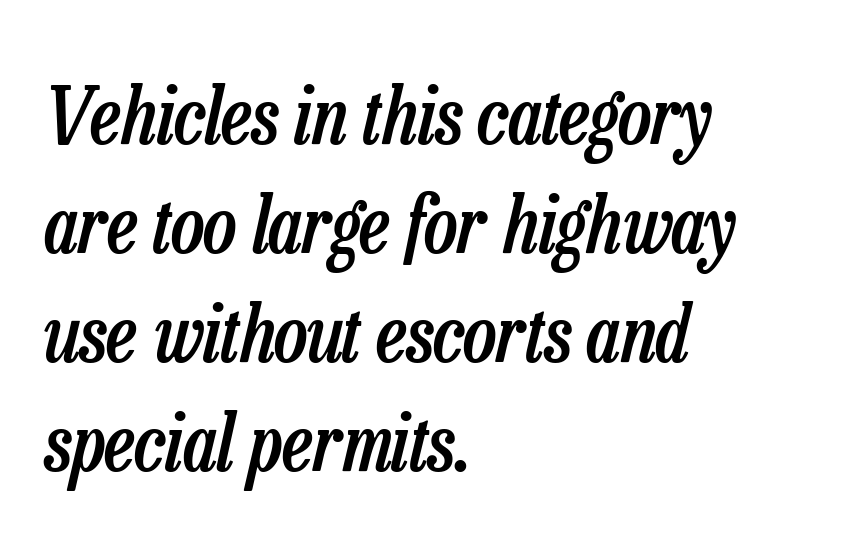
The image shows 79 px semibold, condensed type, italic (leaning right); set left-aligned, normal line spacing (1.38x), normal letter spacing, not underlined; low stroke contrast and a medium x-height.
